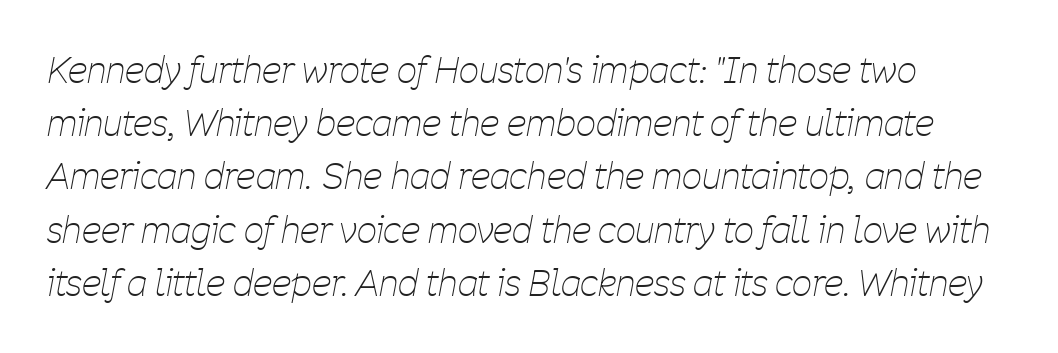
{"italic": "yes", "lean": "right", "slant_degrees": 11, "bold": "no", "weight": "thin", "width": "condensed", "stroke_contrast": "low", "x_height": "medium", "monospaced": "no", "underline": "no", "line_spacing": "normal", "line_spacing_ratio": 1.52, "letter_spacing": "normal", "letter_spacing_em": 0.0, "glyph_px": 35}
